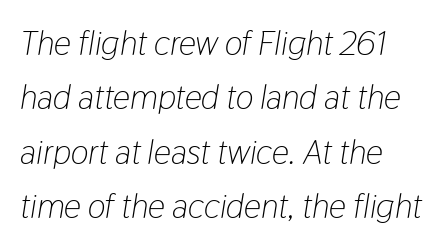
Q: Is the text bold? A: No.
Q: Is the text italic (slanted)? A: Yes, it leans right by about 9 degrees.
Q: Is the text underlined? A: No.
Q: How is the paragraph aligned? A: Left-aligned.
Q: Is the spacing between letters normal or unusually wide? A: Normal.
Q: Is the spacing between lines tight, normal or loose? A: Normal.
Q: Width (condensed, normal, or wide)? A: Condensed.
Q: Stroke contrast? A: Low.
Q: x-height? A: Medium.
Q: Monospaced? A: No.
